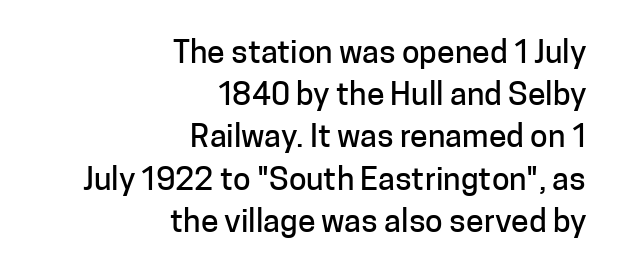
The image shows 32 px sans-serif type, upright; set right-aligned, normal line spacing (1.32x), normal letter spacing, not underlined; low stroke contrast and a medium x-height.
